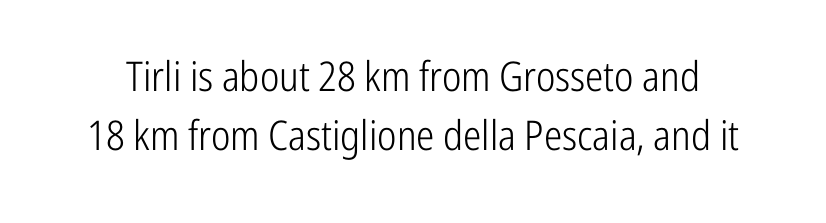
Q: Is the text bold? A: No.
Q: Is the text italic (slanted)? A: No, it is upright.
Q: Is the typeface a serif or a sans-serif typeface? A: Sans-serif.
Q: Is the text underlined? A: No.
Q: Is the spacing between letters normal or unusually wide? A: Normal.
Q: Is the spacing between lines tight, normal or loose? A: Normal.
Q: Width (condensed, normal, or wide)? A: Condensed.
Q: Stroke contrast? A: Low.
Q: x-height? A: Medium.
Q: Monospaced? A: No.
